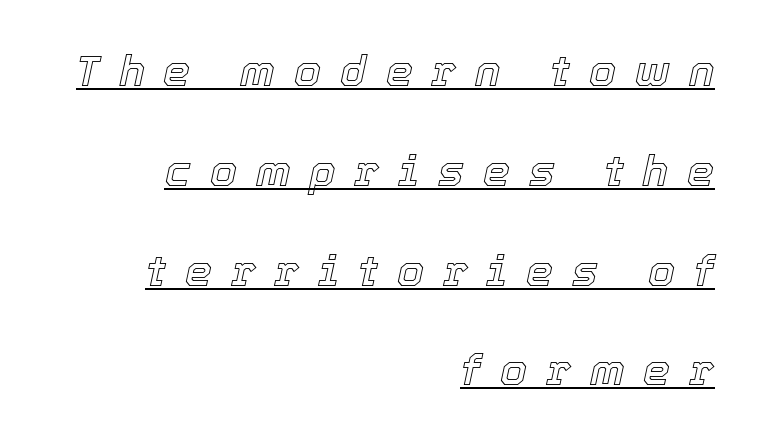
Compared with typical paragraphs, the rows here are farther apart. Caption: multi-line text, flush right, ragged left. Yep, that's italic — everything's leaning. Loose tracking; the words dissolve into strings of separated letters. The rendering uses natural spacing where letterforms have individual widths.
